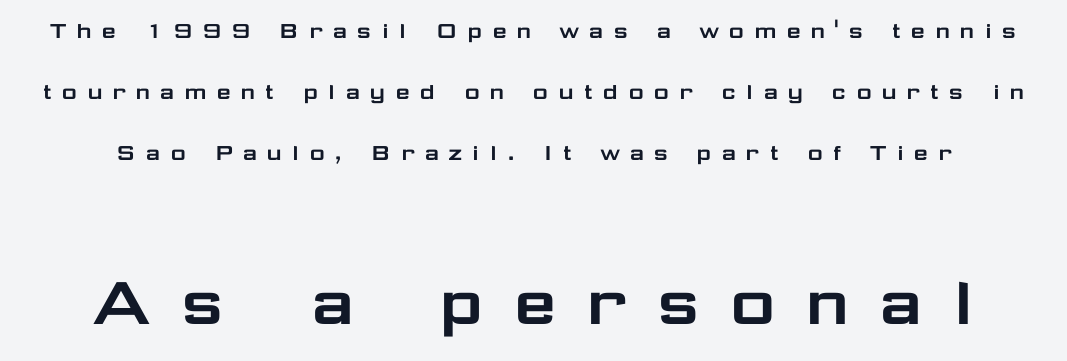
Q: Is the text italic (slanted)? A: No, it is upright.
Q: Is the typeface a serif or a sans-serif typeface? A: Sans-serif.
Q: Is the text underlined? A: No.
Q: Is the spacing between letters normal or unusually wide? A: Unusually wide.
Q: Is the spacing between lines tight, normal or loose? A: Loose.
Q: Which block of text is set in a larger size, the first (top) or the second (bottom)? A: The second (bottom) one.
Q: Width (condensed, normal, or wide)? A: Wide.
Q: Stroke contrast? A: Low.
Q: x-height? A: Medium.
Q: Monospaced? A: No.
